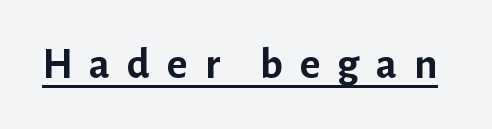
{"serif": "no", "italic": "no", "bold": "yes", "weight": "semibold", "width": "normal", "stroke_contrast": "low", "x_height": "medium", "monospaced": "no", "underline": "yes", "letter_spacing": "wide", "letter_spacing_em": 0.38, "glyph_px": 44}
